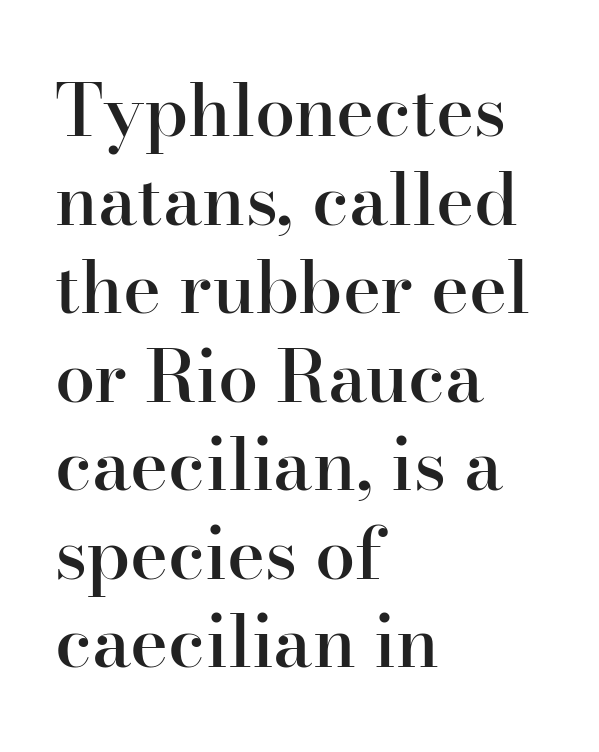
Q: Is the text bold? A: Semi-bold.
Q: Is the text italic (slanted)? A: No, it is upright.
Q: Is the typeface a serif or a sans-serif typeface? A: Serif.
Q: Is the text underlined? A: No.
Q: How is the paragraph aligned? A: Left-aligned.
Q: Is the spacing between letters normal or unusually wide? A: Normal.
Q: Width (condensed, normal, or wide)? A: Normal.
Q: Stroke contrast? A: High.
Q: x-height? A: Small.
Q: Monospaced? A: No.
